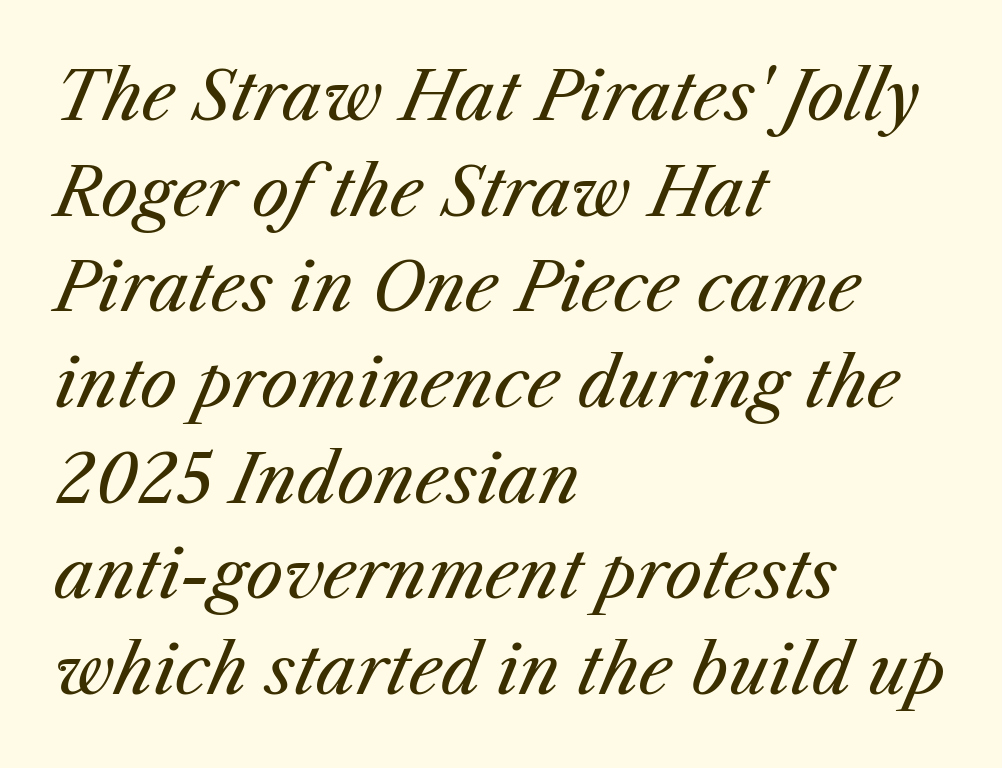
Q: Is the text bold? A: No.
Q: Is the text italic (slanted)? A: Yes, it leans right by about 25 degrees.
Q: Is the text underlined? A: No.
Q: How is the paragraph aligned? A: Left-aligned.
Q: Is the spacing between letters normal or unusually wide? A: Normal.
Q: Is the spacing between lines tight, normal or loose? A: Normal.
Q: Width (condensed, normal, or wide)? A: Normal.
Q: Stroke contrast? A: Medium.
Q: x-height? A: Medium.
Q: Monospaced? A: No.
